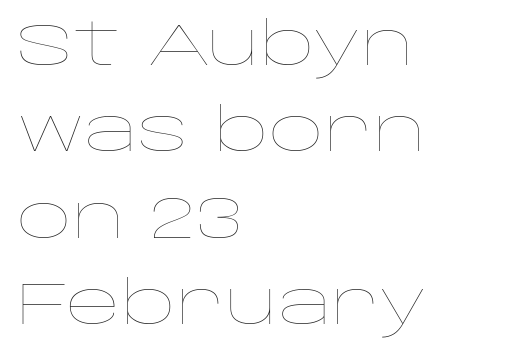
Q: Is the text bold? A: No.
Q: Is the text italic (slanted)? A: No, it is upright.
Q: Is the text underlined? A: No.
Q: How is the paragraph aligned? A: Left-aligned.
Q: Is the spacing between letters normal or unusually wide? A: Normal.
Q: Is the spacing between lines tight, normal or loose? A: Normal.
Q: Width (condensed, normal, or wide)? A: Wide.
Q: Stroke contrast? A: Low.
Q: x-height? A: Large.
Q: Monospaced? A: No.
